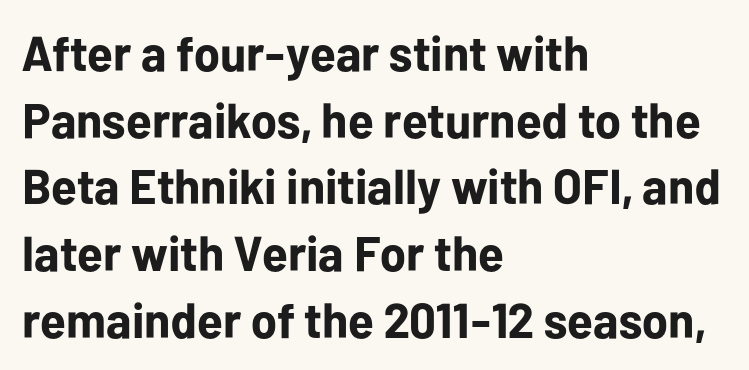
Each letter's strokes conclude bluntly, with no projecting serifs. Vertical spacing — default. Teacher's note: observe the even left margin — that is flush-left alignment. These words are printed bold, with thick strokes throughout.
